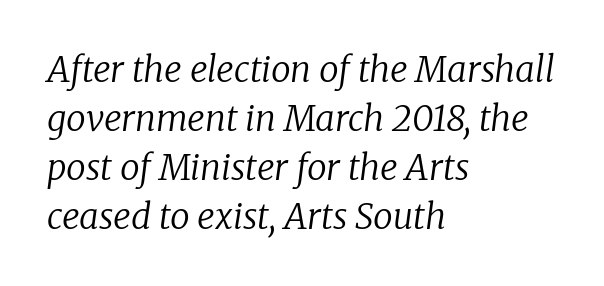
Q: Is the text bold? A: No.
Q: Is the text italic (slanted)? A: Yes, it leans right by about 8 degrees.
Q: Is the typeface a serif or a sans-serif typeface? A: Serif.
Q: Is the text underlined? A: No.
Q: How is the paragraph aligned? A: Left-aligned.
Q: Is the spacing between letters normal or unusually wide? A: Normal.
Q: Is the spacing between lines tight, normal or loose? A: Normal.
Q: Width (condensed, normal, or wide)? A: Normal.
Q: Stroke contrast? A: Low.
Q: x-height? A: Medium.
Q: Monospaced? A: No.
